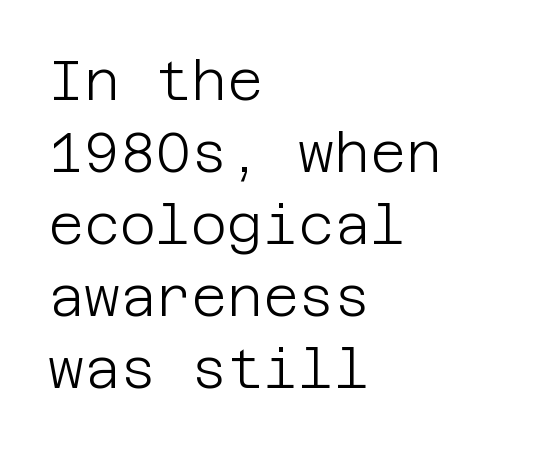
Q: Is the text bold? A: No.
Q: Is the text italic (slanted)? A: No, it is upright.
Q: Is the typeface a serif or a sans-serif typeface? A: Sans-serif.
Q: Is the text underlined? A: No.
Q: How is the paragraph aligned? A: Left-aligned.
Q: Is the spacing between letters normal or unusually wide? A: Normal.
Q: Is the spacing between lines tight, normal or loose? A: Normal.
Q: Width (condensed, normal, or wide)? A: Normal.
Q: Stroke contrast? A: Low.
Q: x-height? A: Large.
